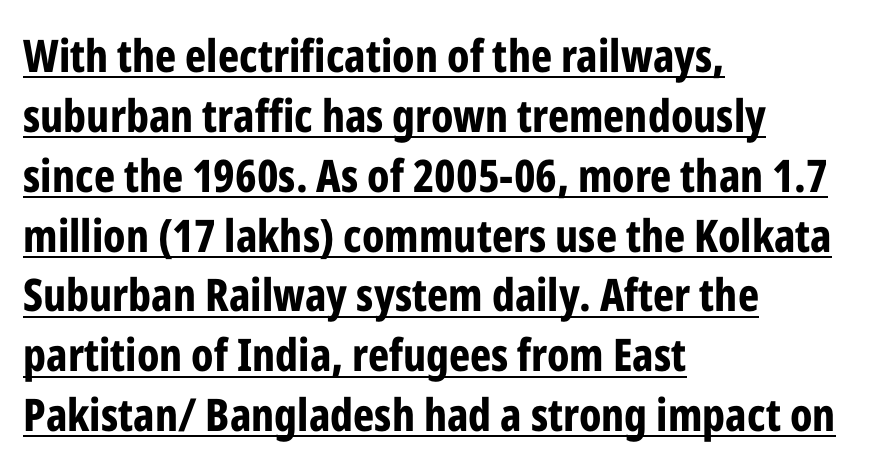
{"serif": "no", "italic": "no", "bold": "yes", "weight": "bold", "width": "condensed", "stroke_contrast": "low", "x_height": "medium", "monospaced": "no", "underline": "yes", "align": "left", "line_spacing": "normal", "line_spacing_ratio": 1.33, "letter_spacing": "normal", "letter_spacing_em": 0.0, "glyph_px": 45}
